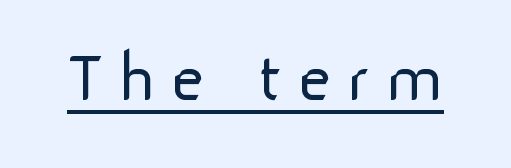
Check where the strokes stop: nothing finishes them off — pure sans. Each letter keeps its own natural width here, so spacing adapts to shape. Compared with undecorated copy, this sample adds a rule below the words. The letters stand upright; this is a roman face. A light-to-regular cut is what we see here.
